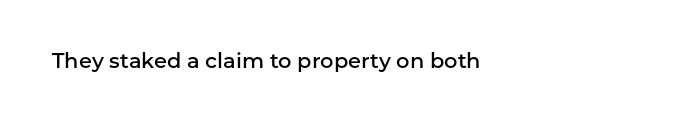
{"italic": "no", "bold": "semi", "underline": "no", "align": "left", "letter_spacing": "normal", "letter_spacing_em": 0.0, "glyph_px": 21}
